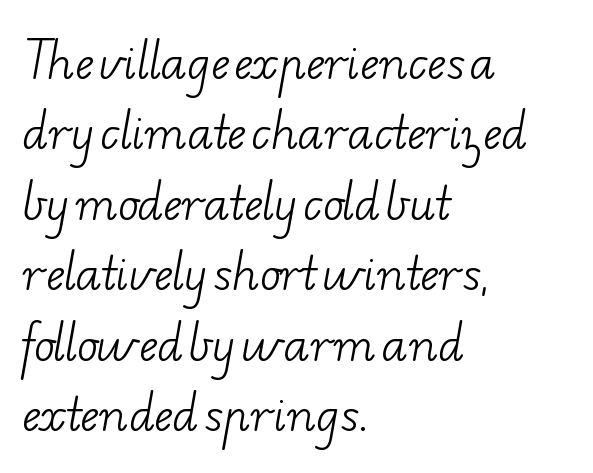
{"serif": "yes", "bold": "no", "weight": "light", "width": "wide", "stroke_contrast": "low", "x_height": "small", "monospaced": "no", "underline": "no", "align": "left", "line_spacing": "normal", "line_spacing_ratio": 1.6, "letter_spacing": "normal", "letter_spacing_em": 0.0, "glyph_px": 44}
